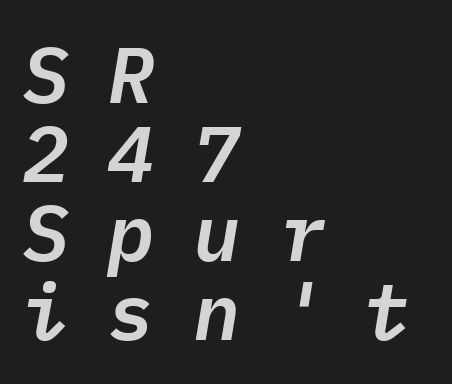
The image shows 79 px text type, italic (leaning right), monospaced; set left-aligned, tight line spacing (1.0x), unusually wide letter spacing (+0.48 em), not underlined; low stroke contrast and a medium x-height.
